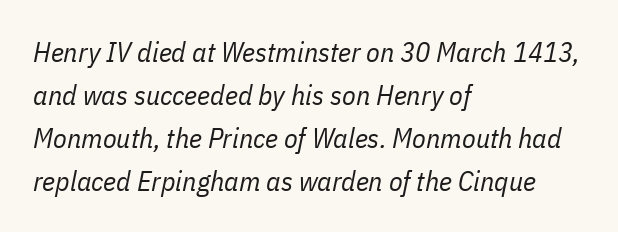
The rendering uses natural spacing where letterforms have individual widths. Default kerning and tracking; the words read as compact shapes. Tall strokes in this sample are angled rather than plumb. In terms of leading, this rendering sits right in the middle. The compositor pushed each line to the left boundary.
